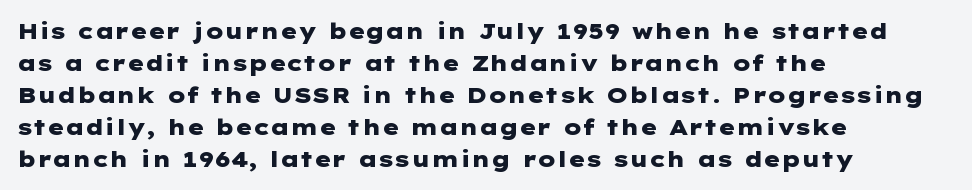
{"italic": "no", "bold": "yes", "underline": "no", "align": "left", "line_spacing": "normal", "line_spacing_ratio": 1.45, "letter_spacing": "normal", "letter_spacing_em": 0.0, "glyph_px": 22}
